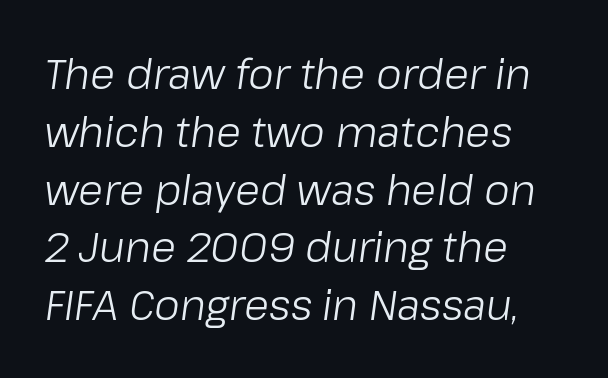
Weight: not bold — regular or lighter. In CSS terms this would be text-align: left. Short note: letters normally spaced. Each letter keeps its own natural width here, so spacing adapts to shape.
